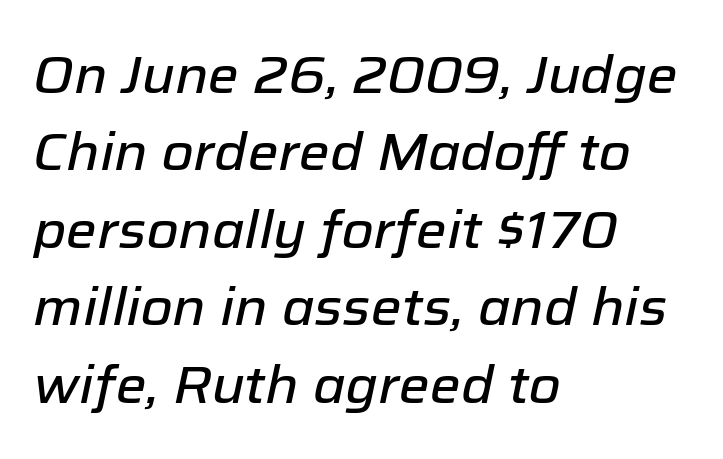
The passage shown has conventional tracking throughout. Clear beneath every line of the passage. Think of a printed novel: that variable character pitch is what you see here. These lines stack with their left ends in a neat column. Quick note: interline space is typical. Quick note: italic.
